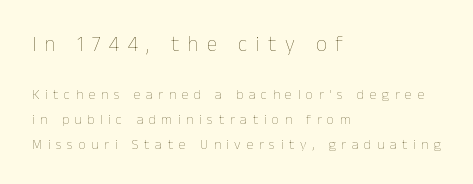
{"italic": "no", "bold": "no", "underline": "no", "align": "left", "line_spacing_ratio": 1.77, "letter_spacing": "wide", "letter_spacing_em": 0.4, "larger_block": "first", "size_ratio": 1.5, "glyph_px": 21}
